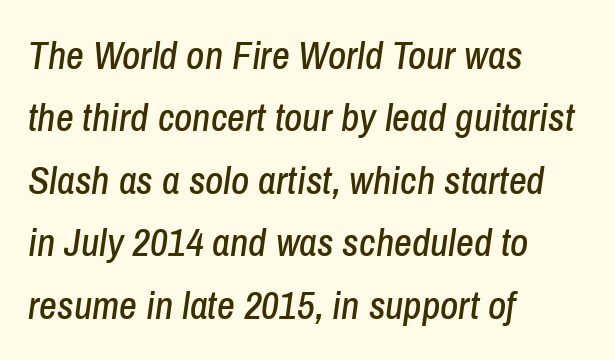
Q: Is the text italic (slanted)? A: Yes, it leans right by about 8 degrees.
Q: Is the text underlined? A: No.
Q: How is the paragraph aligned? A: Left-aligned.
Q: Is the spacing between letters normal or unusually wide? A: Normal.
Q: Is the spacing between lines tight, normal or loose? A: Normal.
Q: Width (condensed, normal, or wide)? A: Condensed.
Q: Stroke contrast? A: Low.
Q: x-height? A: Medium.
Q: Monospaced? A: No.
